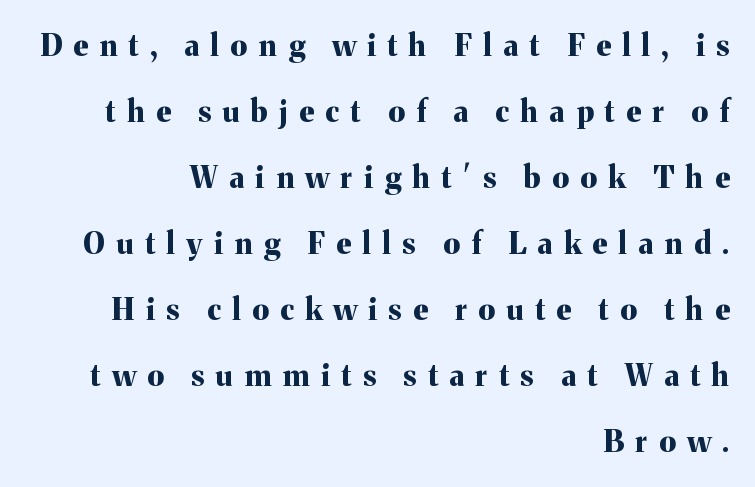
{"serif": "yes", "italic": "no", "bold": "yes", "weight": "bold", "width": "normal", "stroke_contrast": "medium", "x_height": "medium", "monospaced": "no", "underline": "no", "align": "right", "line_spacing": "loose", "line_spacing_ratio": 2.2, "letter_spacing": "wide", "letter_spacing_em": 0.38, "glyph_px": 30}
